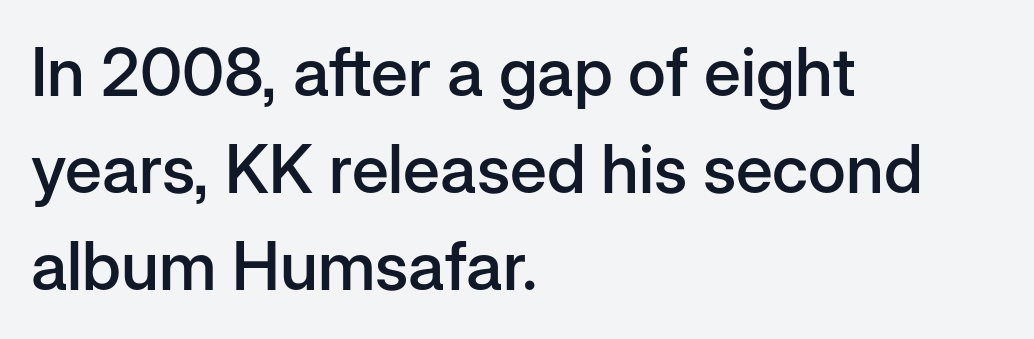
Q: Is the text bold? A: Semi-bold.
Q: Is the text italic (slanted)? A: No, it is upright.
Q: Is the typeface a serif or a sans-serif typeface? A: Sans-serif.
Q: Is the text underlined? A: No.
Q: How is the paragraph aligned? A: Left-aligned.
Q: Is the spacing between letters normal or unusually wide? A: Normal.
Q: Is the spacing between lines tight, normal or loose? A: Normal.
Q: Width (condensed, normal, or wide)? A: Normal.
Q: Stroke contrast? A: Low.
Q: x-height? A: Medium.
Q: Monospaced? A: No.
